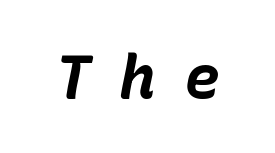
The image shows 61 px bold type, italic (leaning right); set unusually wide letter spacing (+0.46 em), not underlined; low stroke contrast and a medium x-height.
